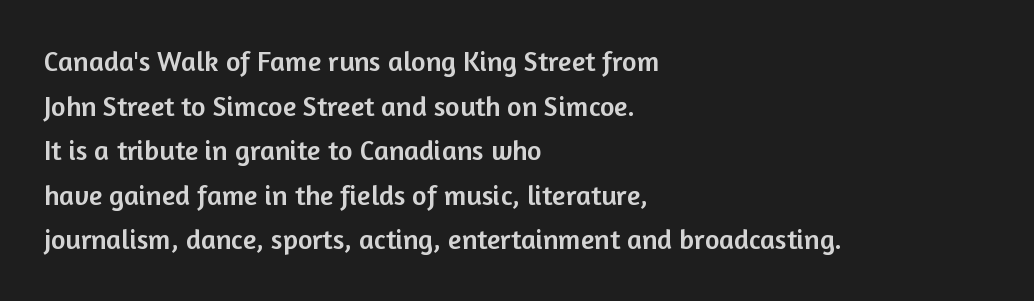
{"serif": "no", "italic": "no", "width": "normal", "stroke_contrast": "low", "x_height": "medium", "monospaced": "no", "underline": "no", "align": "left", "line_spacing": "normal", "line_spacing_ratio": 1.59, "letter_spacing": "normal", "letter_spacing_em": 0.0, "glyph_px": 28}
